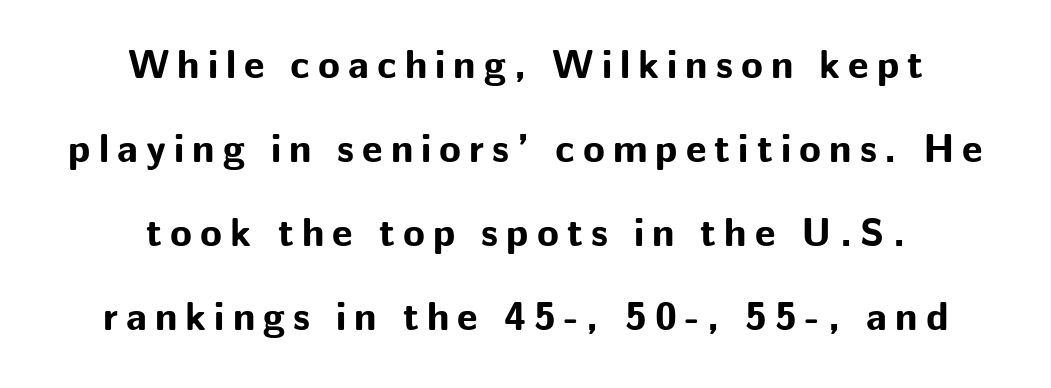
{"serif": "no", "italic": "no", "bold": "yes", "weight": "bold", "width": "normal", "stroke_contrast": "low", "x_height": "medium", "monospaced": "no", "underline": "no", "align": "center", "line_spacing": "loose", "line_spacing_ratio": 2.1, "letter_spacing": "wide", "letter_spacing_em": 0.2, "glyph_px": 40}
